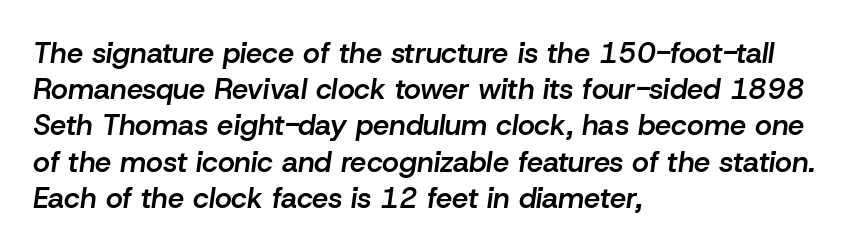
The image shows 29 px semibold type, italic (leaning right); set left-aligned, normal line spacing (1.25x), normal letter spacing, not underlined; low stroke contrast and a medium x-height.
